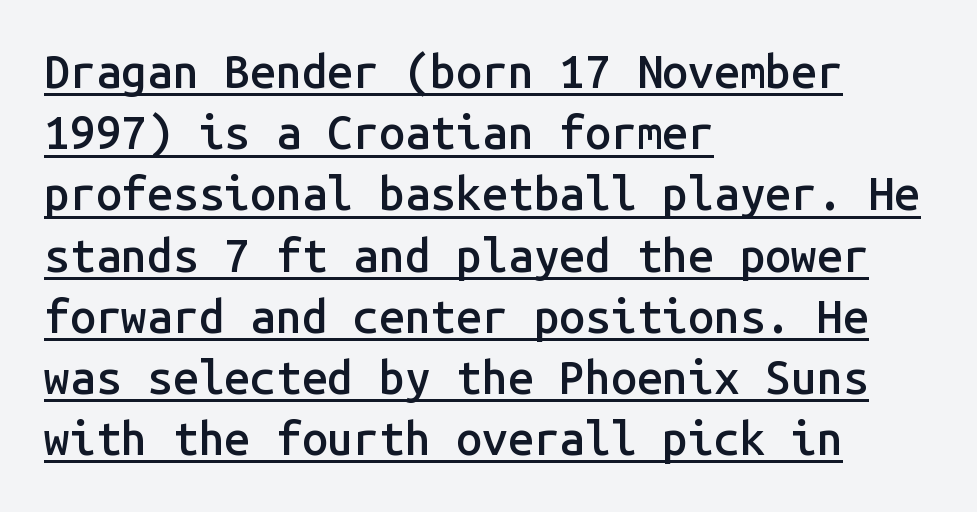
{"serif": "no", "italic": "no", "bold": "semi", "weight": "semibold", "width": "normal", "stroke_contrast": "low", "x_height": "medium", "monospaced": "yes", "underline": "yes", "align": "left", "line_spacing": "normal", "line_spacing_ratio": 1.33, "letter_spacing": "normal", "letter_spacing_em": 0.0, "glyph_px": 46}
